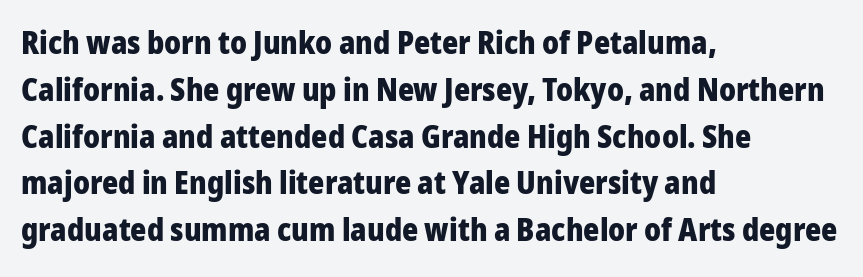
Which margin do the lines hug? The left one — the right edge is uneven. The text was rendered using a sans face with plain stroke endings. Set as a true bold cut, around the 700 mark. What's the leading like? Ordinary, nothing unusual.
